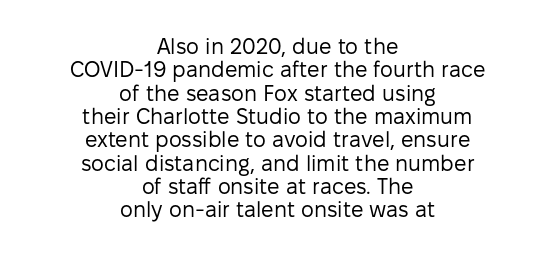
Q: Is the text bold? A: No.
Q: Is the text italic (slanted)? A: No, it is upright.
Q: Is the text underlined? A: No.
Q: How is the paragraph aligned? A: Centered.
Q: Is the spacing between letters normal or unusually wide? A: Normal.
Q: Is the spacing between lines tight, normal or loose? A: Tight.
